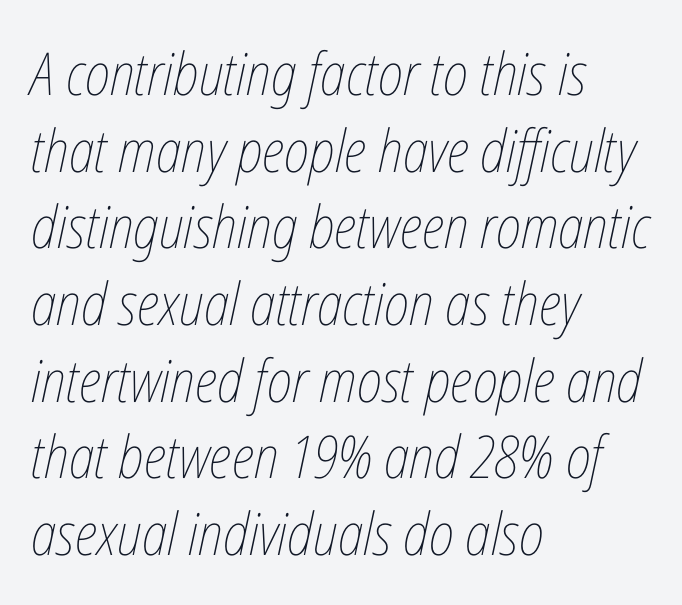
The image shows 59 px thin, condensed type, italic (leaning right); set left-aligned, normal line spacing (1.3x), normal letter spacing, not underlined; low stroke contrast and a medium x-height.
